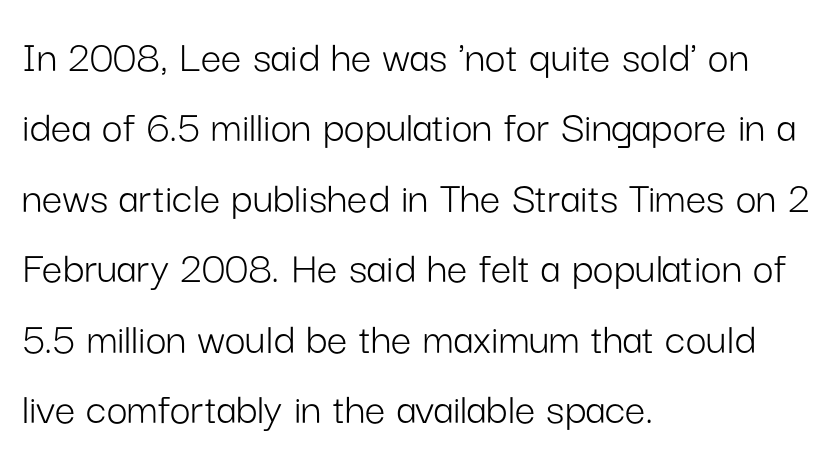
Q: Is the text bold? A: No.
Q: Is the text italic (slanted)? A: No, it is upright.
Q: Is the typeface a serif or a sans-serif typeface? A: Sans-serif.
Q: Is the text underlined? A: No.
Q: How is the paragraph aligned? A: Left-aligned.
Q: Is the spacing between letters normal or unusually wide? A: Normal.
Q: Is the spacing between lines tight, normal or loose? A: Normal.
Q: Width (condensed, normal, or wide)? A: Normal.
Q: Stroke contrast? A: Low.
Q: x-height? A: Medium.
Q: Monospaced? A: No.
